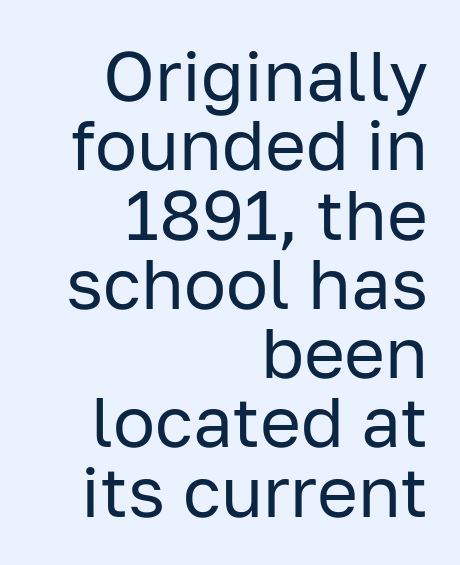
{"serif": "no", "italic": "no", "bold": "no", "weight": "regular", "width": "normal", "stroke_contrast": "low", "x_height": "medium", "monospaced": "no", "underline": "no", "align": "right", "line_spacing": "tight", "line_spacing_ratio": 0.99, "letter_spacing": "normal", "letter_spacing_em": 0.0, "glyph_px": 70}
